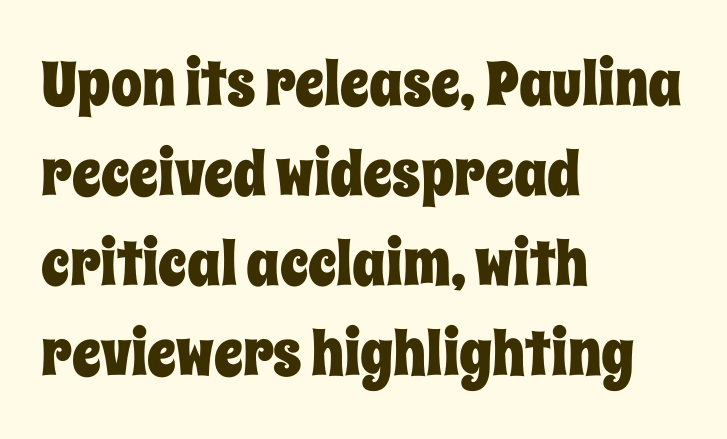
Q: Is the text italic (slanted)? A: No, it is upright.
Q: Is the text underlined? A: No.
Q: How is the paragraph aligned? A: Left-aligned.
Q: Is the spacing between letters normal or unusually wide? A: Normal.
Q: Is the spacing between lines tight, normal or loose? A: Normal.
Q: Width (condensed, normal, or wide)? A: Condensed.
Q: Stroke contrast? A: Low.
Q: x-height? A: Large.
Q: Monospaced? A: No.
